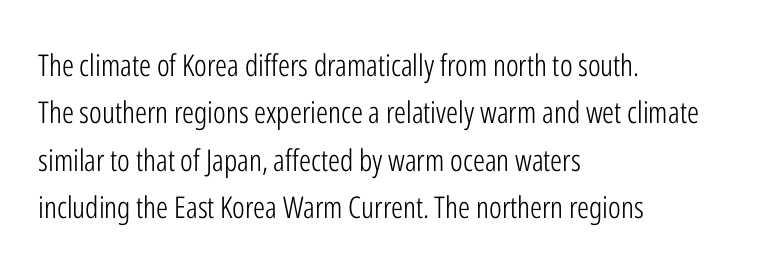
Check where the strokes stop: nothing finishes them off — pure sans. The baseline area is clear. Tall strokes in this sample are plumb rather than angled. Letters have the restrained weight of plain body copy at most. If you drew a ruler down the left edge, every line would touch it.
